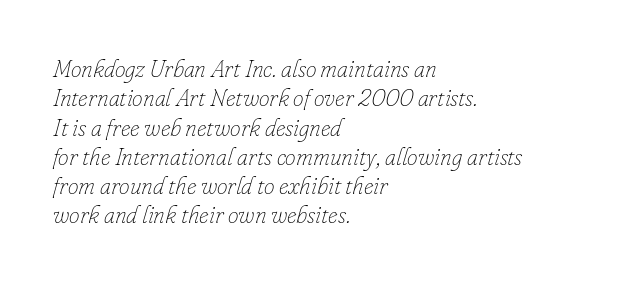
Weight class: somewhere from thin through regular. Characters are canted at an angle relative to the baseline's perpendicular. Letters rest on an invisible, unmarked baseline. Teacher's note: observe the even left margin — that is flush-left alignment.
